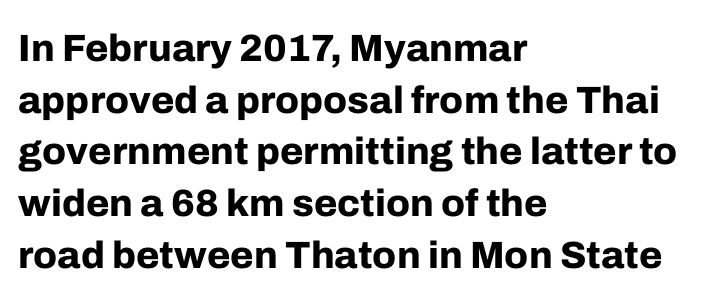
The gap between lines stays unmarked. The type is set solid horizontally, with unmodified tracking. Note: no serifs on the glyphs. Set as a true bold cut, around the 700 mark. A normal amount of white space separates one row of letters from the next.
